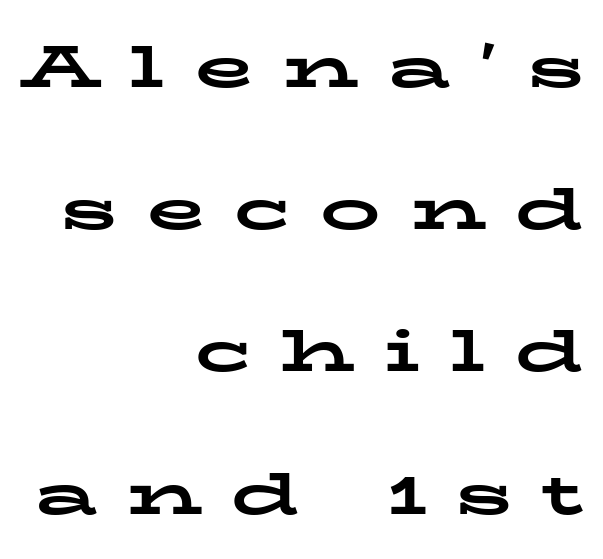
Spacing verdict: proportional, widths tailored to each character. If you drew a ruler down the right edge, every line would touch it. Students, observe: this is what heavily led, spacious text looks like. The type family on display is of the serif kind. The tracking jumps out immediately: characters are airy and widely separated. The foot of each line stays bare and open.
